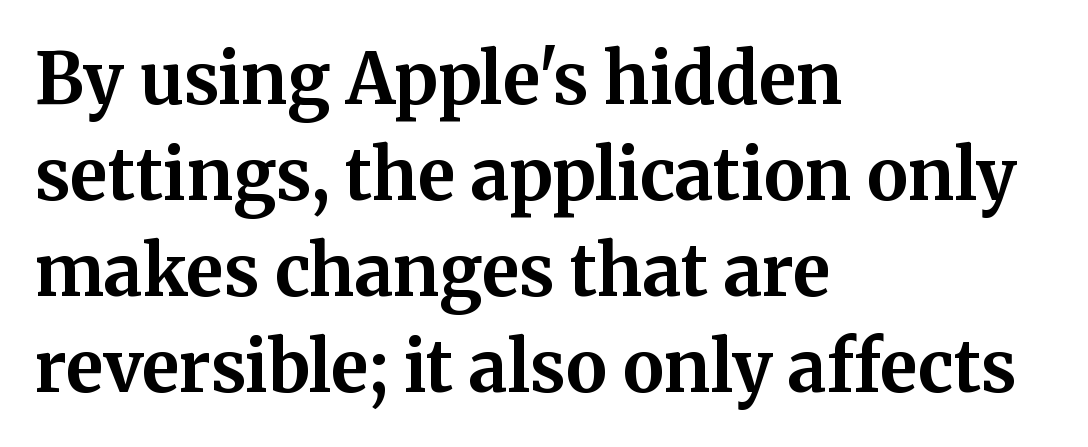
A bare baseline throughout the passage. The lettering stays uniformly vertical, giving the passage a roman look. The designer went with a serif here, giving each stem small feet. Here the designer chose a conventional face with non-uniform glyph widths. The text block is weighted toward the left margin, trailing off unevenly rightward.
